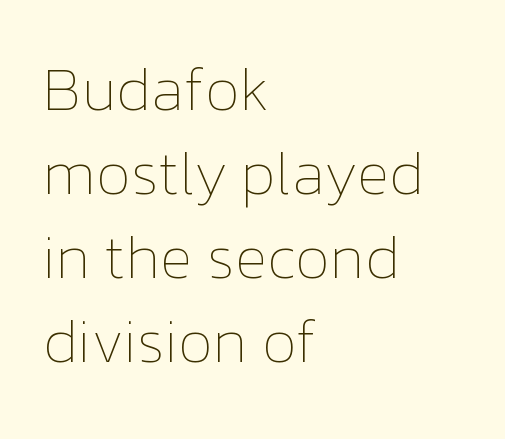
Unmarked baselines from the first word to the last. Summary of weight: not heavy and not bold. The rendering uses natural spacing where letterforms have individual widths. The setting favours the left margin, as ordinary paragraphs usually do. When letters stand straight like this, we call the style roman or upright. Spacing between characters is what you'd get straight out of the box.
